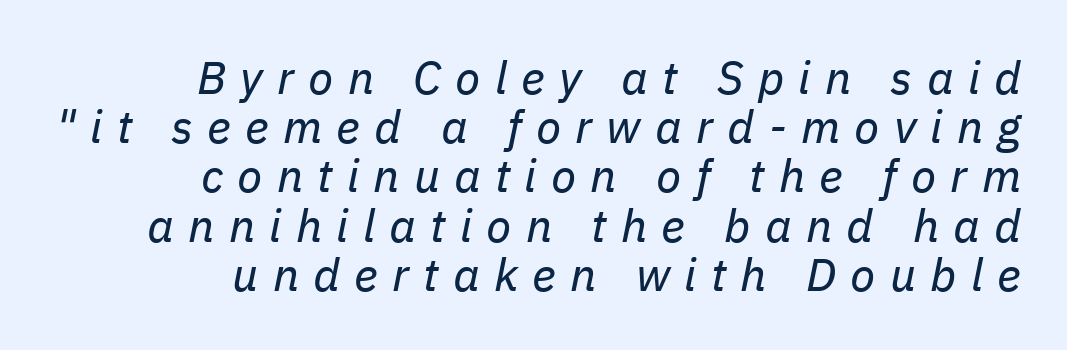
{"italic": "yes", "lean": "right", "slant_degrees": 11, "bold": "no", "weight": "regular", "width": "normal", "stroke_contrast": "low", "x_height": "medium", "monospaced": "no", "underline": "no", "align": "right", "line_spacing": "tight", "line_spacing_ratio": 1.07, "letter_spacing": "wide", "letter_spacing_em": 0.31, "glyph_px": 46}
